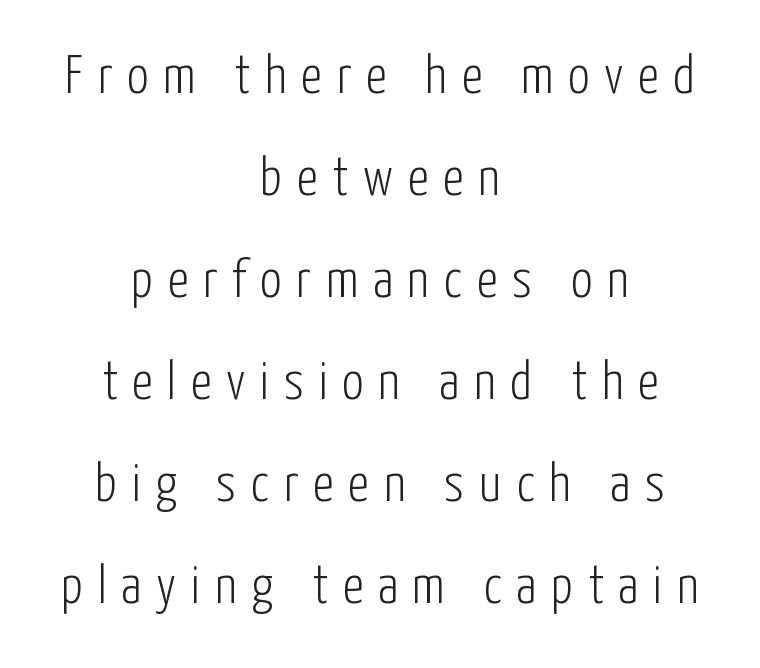
{"serif": "no", "italic": "no", "bold": "no", "weight": "light", "width": "condensed", "stroke_contrast": "low", "x_height": "medium", "monospaced": "no", "underline": "no", "align": "center", "line_spacing_ratio": 1.89, "letter_spacing": "wide", "letter_spacing_em": 0.27, "glyph_px": 54}
